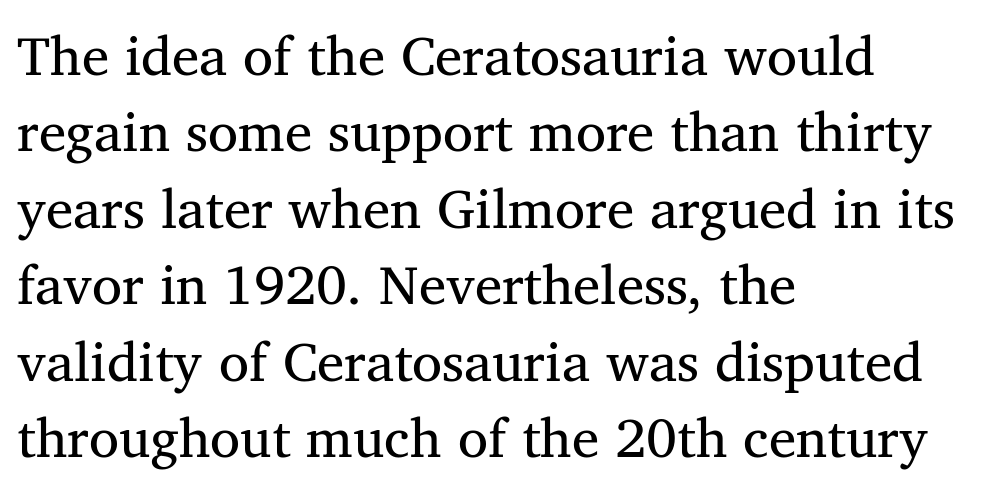
Q: Is the typeface a serif or a sans-serif typeface? A: Serif.
Q: Is the text underlined? A: No.
Q: How is the paragraph aligned? A: Left-aligned.
Q: Is the spacing between letters normal or unusually wide? A: Normal.
Q: Is the spacing between lines tight, normal or loose? A: Normal.
Q: Width (condensed, normal, or wide)? A: Normal.
Q: Stroke contrast? A: Medium.
Q: x-height? A: Medium.
Q: Monospaced? A: No.
